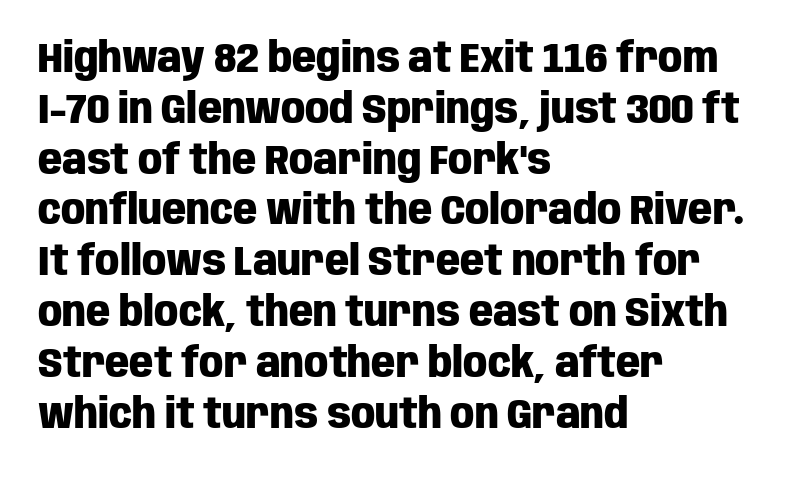
Honestly, the letter spacing is just normal — you wouldn't notice it. As a designer I'd log this as weight 700, bold. The typography opts for an upright posture over an oblique one. The letters advance in unequal steps, a hallmark of proportional type.
